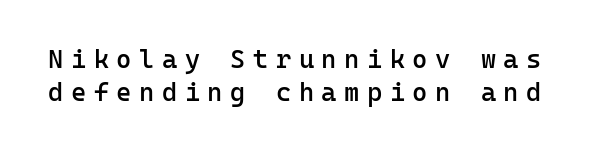
Bare-footed words on every line. Strokes here are thickened, but only to semibold level. The letterforms stand isolated, each surrounded by extra space. When letters stand straight like this, we call the style roman or upright. Evenly set lines give the paragraph a standard silhouette.
